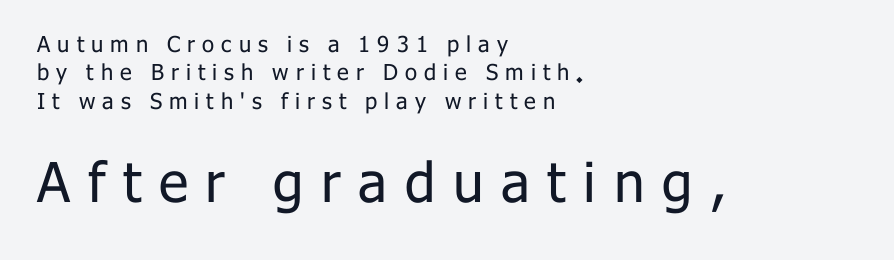
This sample keeps an unexceptional amount of space between lines. The second block has been scaled up relative to the first. The gaps between neighbouring characters are conspicuously large. Where is the straight margin? On the left. Serif or sans? Sans — the stroke terminals are bare.
